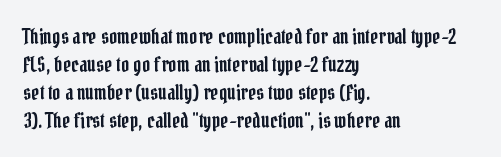
Ordinary non-slanted type is in use. Type without underlining. A typesetter would call this zero additional tracking. Horizontally, the lines are justified to the leading edge only. Honestly, the row spacing looks completely unremarkable.
